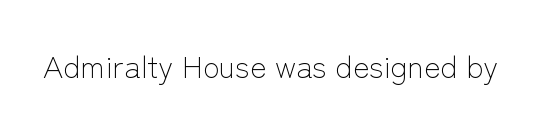
The passage shown is typeset with a sans-serif family. A roman cut, with each character standing at attention. The strip under each line holds only bare page. Caption: face not bold, strokes unweighted.
